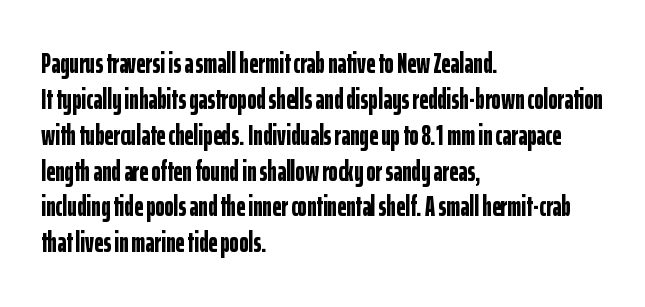
No extra tracking has been applied to these lines. If you drew a line through each stem, it would be perfectly vertical. The typeface chosen for these lines omits serifs. Quick note: interline space is typical. Where is the straight margin? On the left. Emphasis by weight is at full strength: bold.
